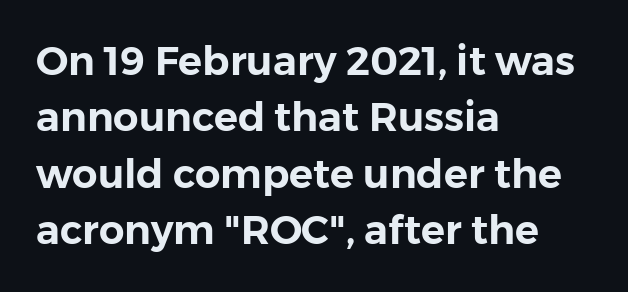
The zone under the glyphs is completely vacant. Baseline-to-baseline distance is the conventional proportion of letter height. A student would call this left alignment; a typographer would say flush left, rag right. Classification — sans serif. No italicization has been applied; the sample stays upright.
